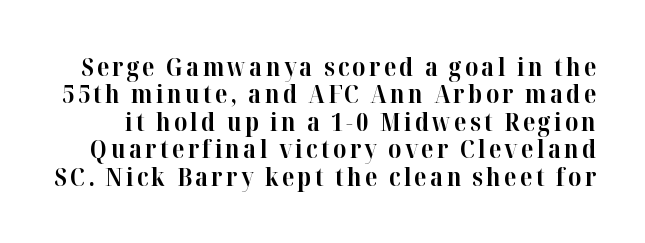
The image shows 25 px bold type, upright; set tight line spacing (1.1x), not underlined.
